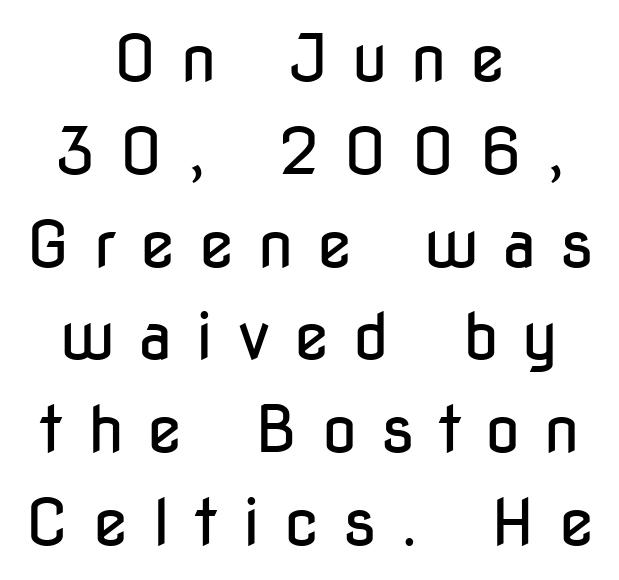
Q: Is the text bold? A: No.
Q: Is the text italic (slanted)? A: No, it is upright.
Q: Is the typeface a serif or a sans-serif typeface? A: Sans-serif.
Q: Is the text underlined? A: No.
Q: How is the paragraph aligned? A: Centered.
Q: Is the spacing between letters normal or unusually wide? A: Unusually wide.
Q: Is the spacing between lines tight, normal or loose? A: Normal.
Q: Width (condensed, normal, or wide)? A: Condensed.
Q: Stroke contrast? A: Low.
Q: x-height? A: Medium.
Q: Monospaced? A: No.
